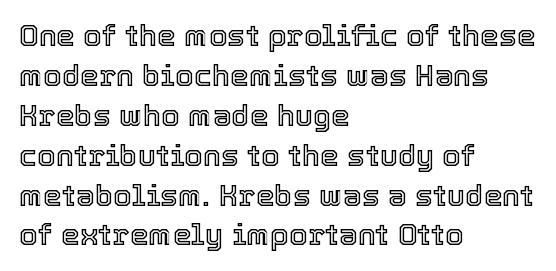
Q: Is the text italic (slanted)? A: No, it is upright.
Q: Is the text underlined? A: No.
Q: How is the paragraph aligned? A: Left-aligned.
Q: Is the spacing between letters normal or unusually wide? A: Normal.
Q: Is the spacing between lines tight, normal or loose? A: Normal.
Q: Width (condensed, normal, or wide)? A: Normal.
Q: x-height? A: Medium.
Q: Monospaced? A: No.
